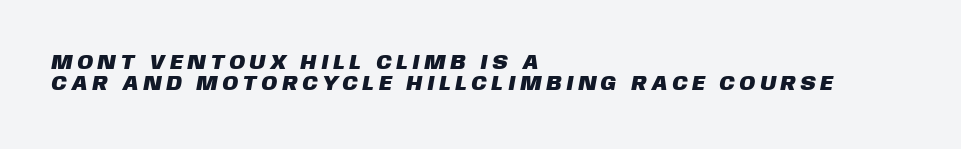
The image shows 21 px text type; set left-aligned, tight line spacing (1.01x), unusually wide letter spacing (+0.27 em), not underlined.
